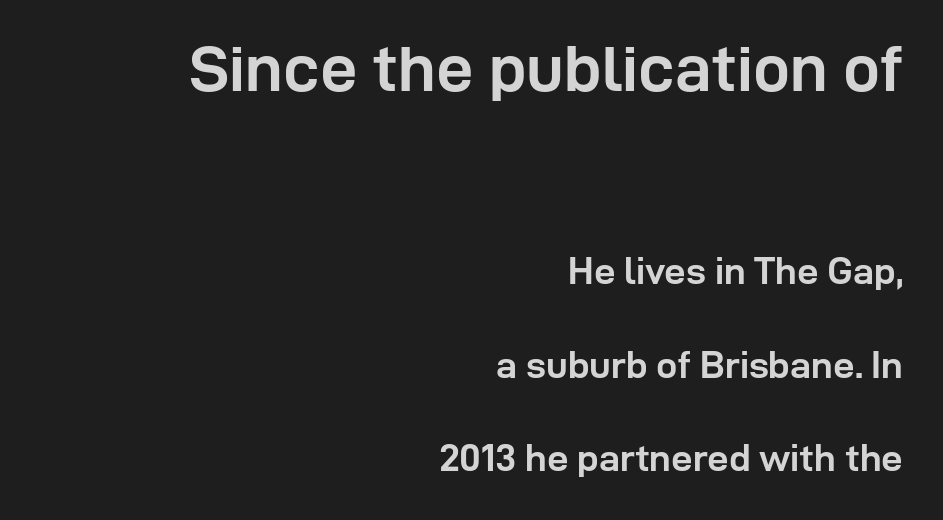
Does the leading feel generous? Absolutely, it's lavish. You get the large type first, then a drop to smaller type. Each word holds together tightly as a unit, with standard inter-letter gaps. Heavy-handed strokes throughout: this text is bold.
